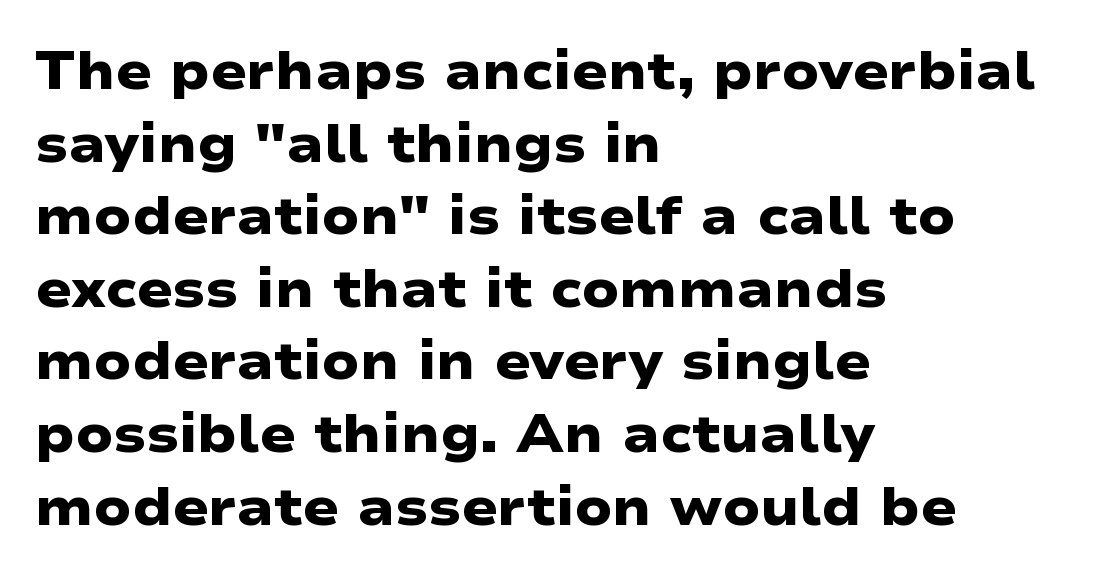
Caption: bold face, heavy strokes. The leading is moderate, giving the passage an even texture. A bare baseline throughout the passage. The lines in this sample share a left origin and differ only in where they stop.
